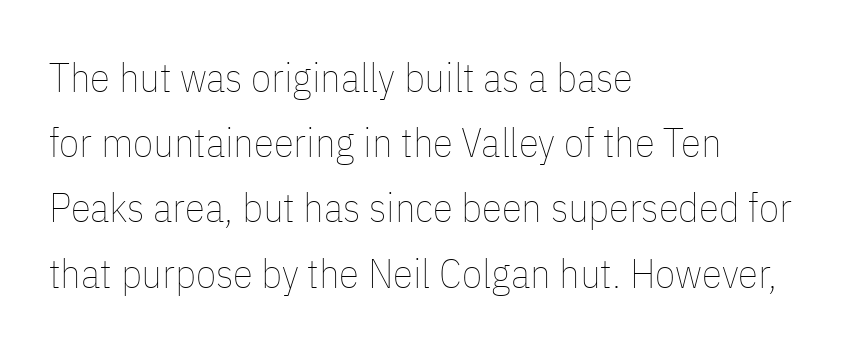
The image shows 41 px thin, condensed type, upright; set left-aligned, normal line spacing (1.59x), normal letter spacing, not underlined; low stroke contrast and a medium x-height.
